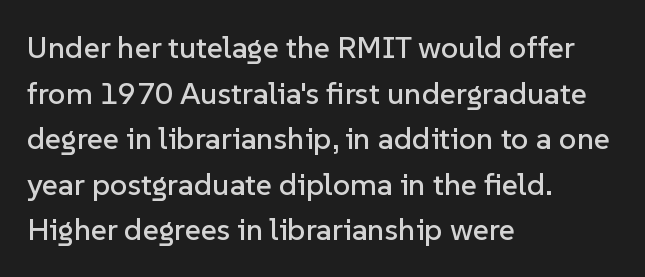
The image shows 31 px sans-serif type, upright; set left-aligned, normal line spacing (1.47x), normal letter spacing, not underlined; low stroke contrast and a medium x-height.
